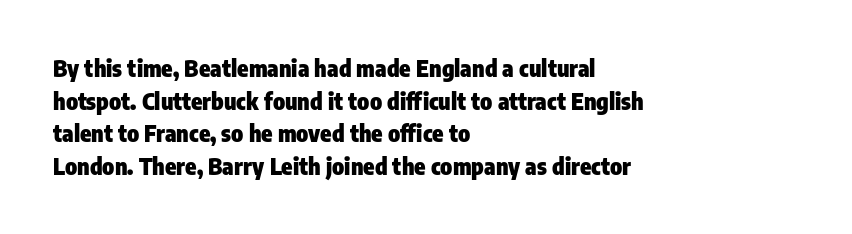
Q: Is the text bold? A: Yes.
Q: Is the text italic (slanted)? A: No, it is upright.
Q: Is the text underlined? A: No.
Q: How is the paragraph aligned? A: Left-aligned.
Q: Is the spacing between letters normal or unusually wide? A: Normal.
Q: Is the spacing between lines tight, normal or loose? A: Normal.
